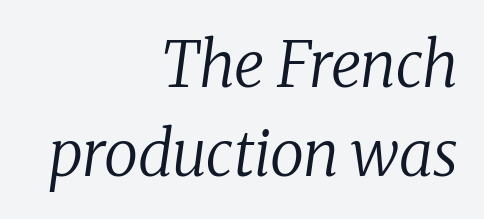
The image shows 62 px regular-weight serif type, italic (leaning right); set right-aligned, normal line spacing (1.43x), normal letter spacing, not underlined; low stroke contrast and a medium x-height.
